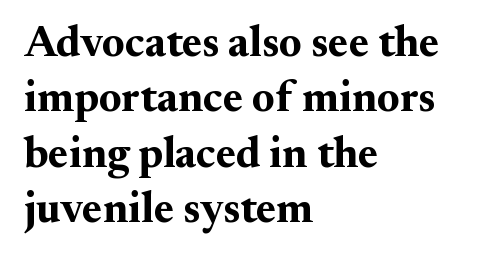
The image shows 43 px bold serif type, upright; set left-aligned, normal line spacing (1.29x), normal letter spacing, not underlined; medium stroke contrast and a small x-height.
